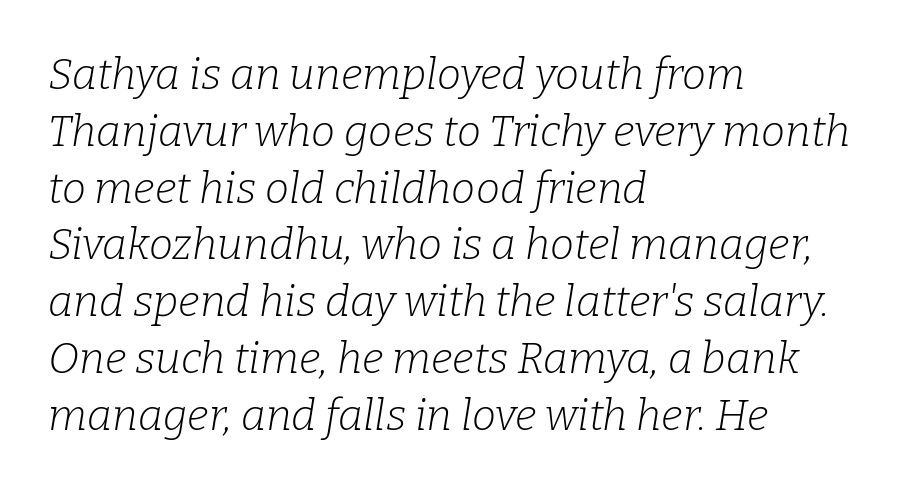
Here the glyphs are tracked normally, forming tight word shapes. Is this a fixed-width face? No — the glyphs have proportional, varying widths. Stems here are at most as thick as an everyday book face. The designer left line spacing at the default.
